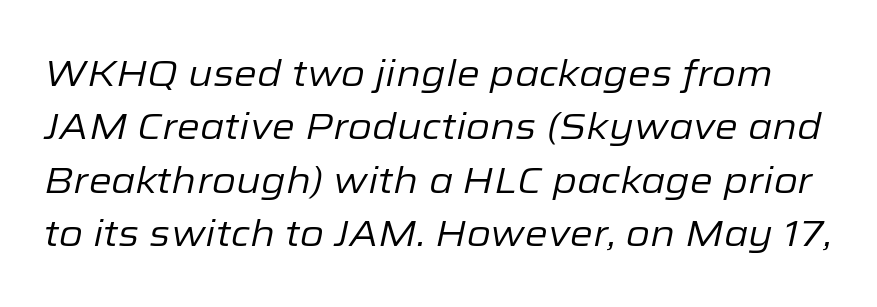
Q: Is the text bold? A: No.
Q: Is the text italic (slanted)? A: Yes, it leans right by about 12 degrees.
Q: Is the text underlined? A: No.
Q: Is the spacing between letters normal or unusually wide? A: Normal.
Q: Is the spacing between lines tight, normal or loose? A: Normal.
Q: Width (condensed, normal, or wide)? A: Normal.
Q: Stroke contrast? A: Low.
Q: x-height? A: Medium.
Q: Monospaced? A: No.
